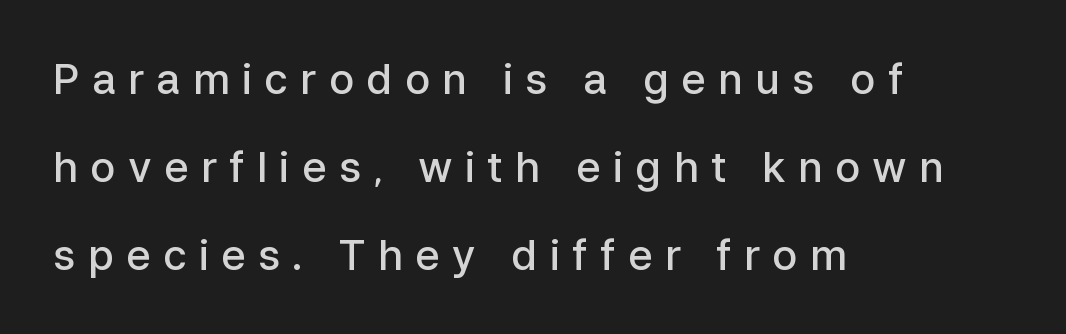
Q: Is the text bold? A: Semi-bold.
Q: Is the text italic (slanted)? A: No, it is upright.
Q: Is the typeface a serif or a sans-serif typeface? A: Sans-serif.
Q: Is the text underlined? A: No.
Q: How is the paragraph aligned? A: Left-aligned.
Q: Is the spacing between letters normal or unusually wide? A: Unusually wide.
Q: Is the spacing between lines tight, normal or loose? A: Loose.
Q: Width (condensed, normal, or wide)? A: Normal.
Q: Stroke contrast? A: Low.
Q: x-height? A: Medium.
Q: Monospaced? A: No.
